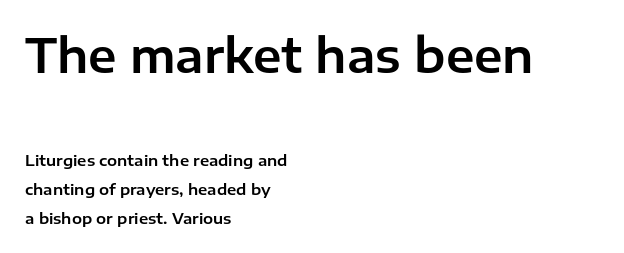
Compared with typical body copy, the letter spacing here is the same. This sample uses a sans-serif face. You get the large type first, then a drop to smaller type. Character widths vary here, with narrow letters taking less room than wide ones.
